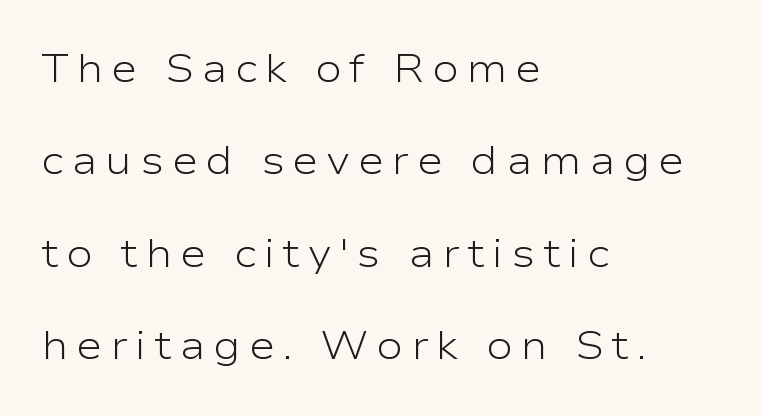
{"serif": "no", "italic": "no", "bold": "no", "weight": "light", "width": "wide", "stroke_contrast": "low", "x_height": "medium", "monospaced": "no", "underline": "no", "align": "left", "line_spacing": "loose", "line_spacing_ratio": 2.31, "glyph_px": 40}
